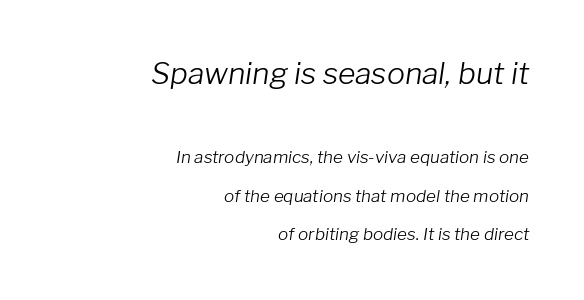
The image shows 30 px light type, italic (leaning right); set right-aligned, loose line spacing (2.25x), normal letter spacing, not underlined; the first (top) block is 1.76x larger; low stroke contrast and a medium x-height.
